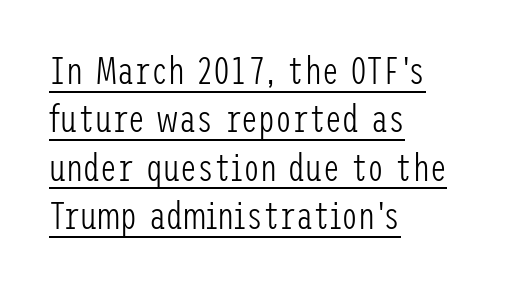
The image shows 38 px light, condensed sans-serif type, upright; set left-aligned, normal line spacing (1.27x), normal letter spacing, underlined; low stroke contrast and a medium x-height.
